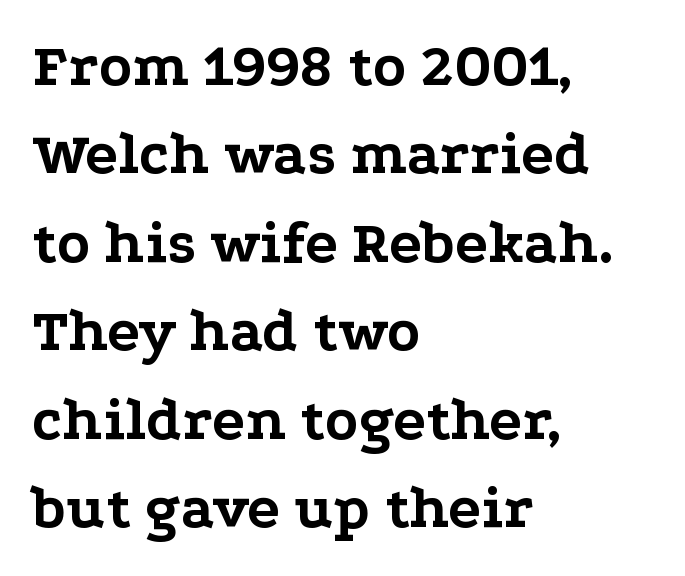
The image shows 61 px bold, wide serif type, upright; set left-aligned, normal line spacing (1.45x), normal letter spacing, not underlined; low stroke contrast and a medium x-height.
